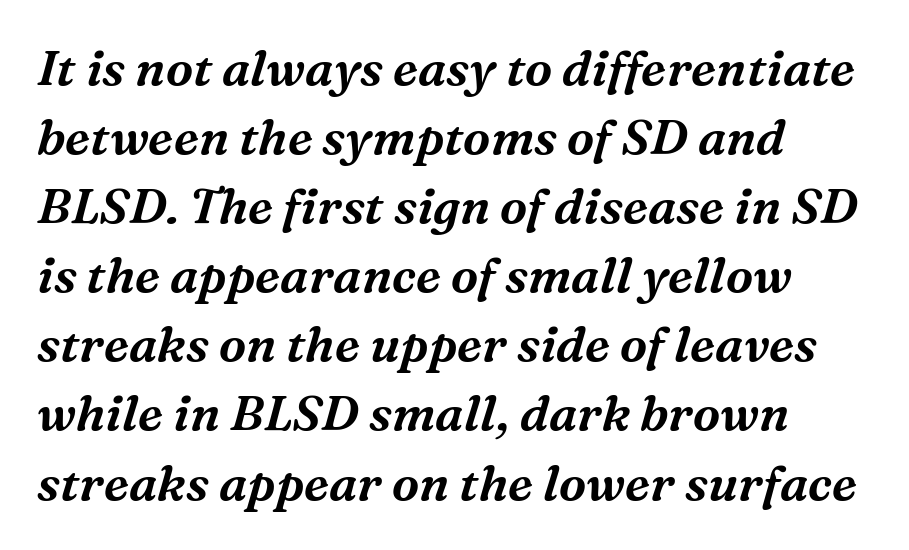
Think of a printed novel: that variable character pitch is what you see here. Here the glyphs are tracked normally, forming tight word shapes. Font category for this specimen: serif. Notice how descenders clear the ascenders below comfortably — that's standard leading. The rendering anchors every line to the left-hand side.
